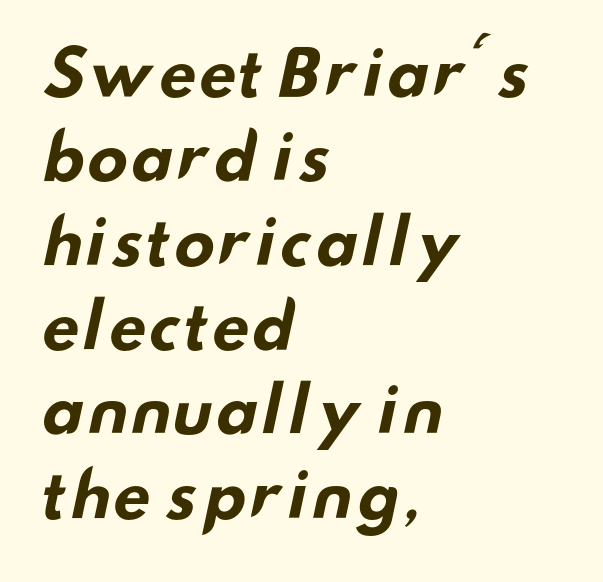
Think of a printed novel: that variable character pitch is what you see here. Typographically, this falls in the sans-serif category. Vertical spacing — default. Chunky letters — that's bold for sure.
